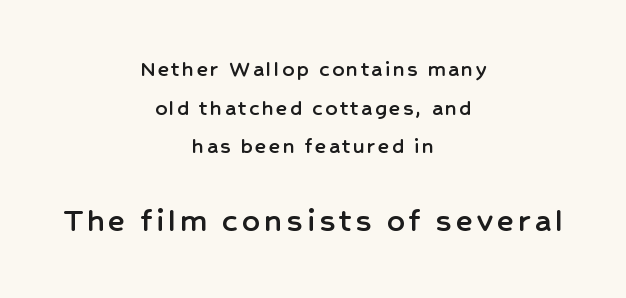
The image shows 35 px sans-serif type, upright; set centered, normal line spacing (1.68x), not underlined; the second (bottom) block is 1.52x larger; low stroke contrast and a medium x-height.
